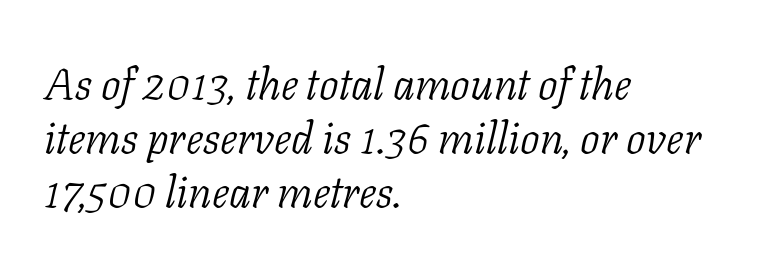
Q: Is the text bold? A: No.
Q: Is the text italic (slanted)? A: Yes, it leans right by about 11 degrees.
Q: Is the typeface a serif or a sans-serif typeface? A: Serif.
Q: Is the text underlined? A: No.
Q: How is the paragraph aligned? A: Left-aligned.
Q: Is the spacing between letters normal or unusually wide? A: Normal.
Q: Width (condensed, normal, or wide)? A: Normal.
Q: Stroke contrast? A: Low.
Q: x-height? A: Medium.
Q: Monospaced? A: No.
